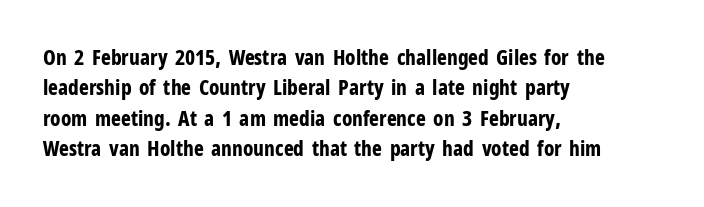
The image shows 21 px bold type, upright; set left-aligned, normal line spacing (1.45x), normal letter spacing, not underlined.
